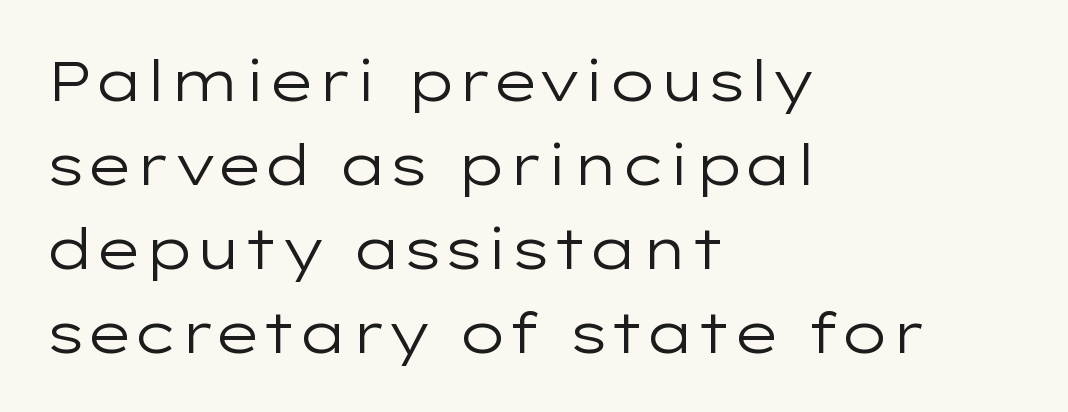
This sample uses plain, unmodified letter spacing. Letterform terminals end flat and unadorned throughout the passage. Check the space under the baseline: it is left empty. Which margin do the lines hug? The left one — the right edge is uneven.
